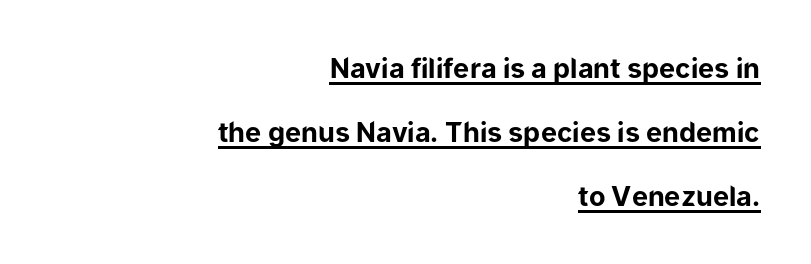
The image shows 27 px bold type, upright; set right-aligned, loose line spacing (2.37x), normal letter spacing, underlined.
